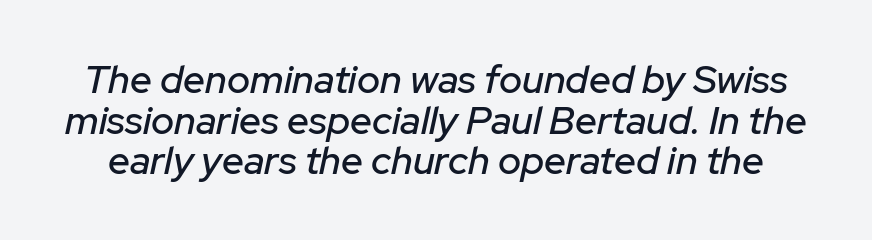
Q: Is the text italic (slanted)? A: Yes, it leans right by about 12 degrees.
Q: Is the text underlined? A: No.
Q: Is the spacing between letters normal or unusually wide? A: Normal.
Q: Is the spacing between lines tight, normal or loose? A: Tight.
Q: Width (condensed, normal, or wide)? A: Normal.
Q: Stroke contrast? A: Low.
Q: x-height? A: Medium.
Q: Monospaced? A: No.
